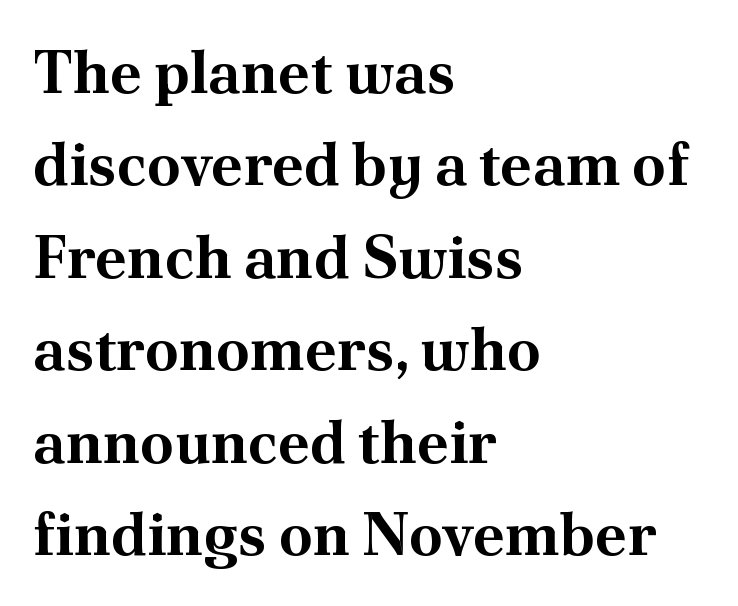
The image shows 60 px bold serif type, upright; set left-aligned, normal line spacing (1.54x), normal letter spacing, not underlined; medium stroke contrast and a small x-height.
